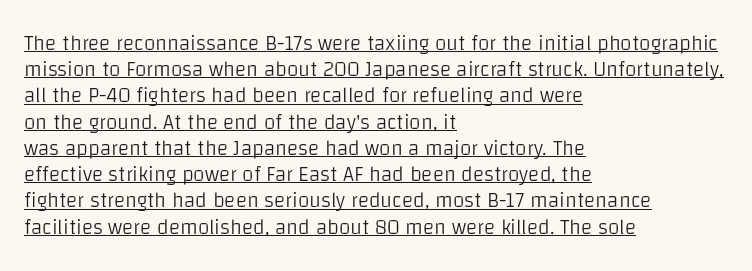
The image shows 21 px text type, upright; set left-aligned, normal line spacing (1.25x), normal letter spacing, underlined.
